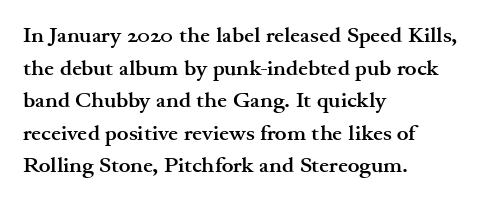
The letters stand straight up with perfectly vertical stems. Vertical spacing — default. Beneath every word, the page is bare. Typeset ragged right — the left edge is the straight one.
